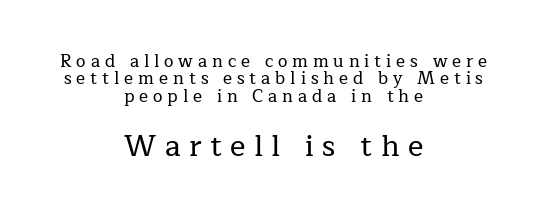
Honestly, the letter spacing is so wide it's the main thing you notice. Each letter keeps its own natural width here, so spacing adapts to shape. Descender tails drop into unmarked territory. It's the straight-up-and-down kind of type.
